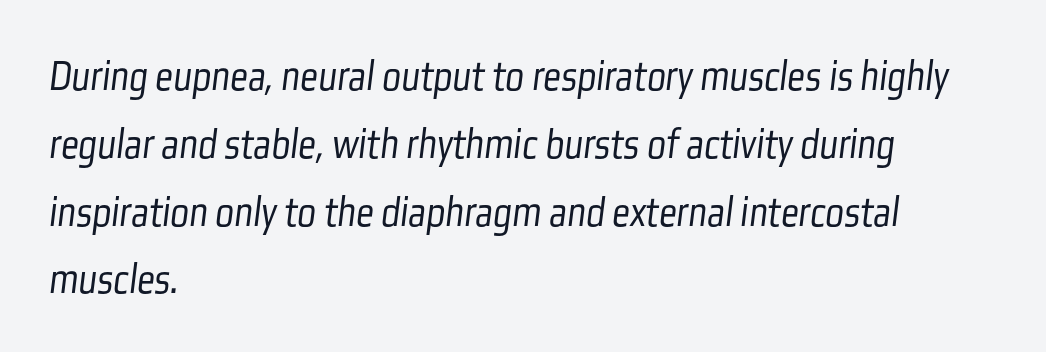
The paragraph shown leans on its left margin. The type family on display is of the sans-serif kind. Weight: not bold — regular or lighter. Evenly set lines give the paragraph a standard silhouette. The letters advance in unequal steps, a hallmark of proportional type. Descender tails drop into unmarked territory.
